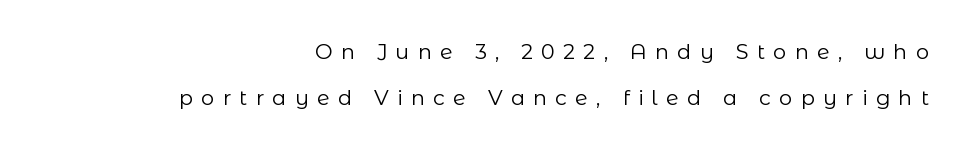
{"italic": "no", "bold": "no", "underline": "no", "align": "right", "line_spacing": "loose", "line_spacing_ratio": 2.2, "letter_spacing": "wide", "letter_spacing_em": 0.39, "glyph_px": 21}
